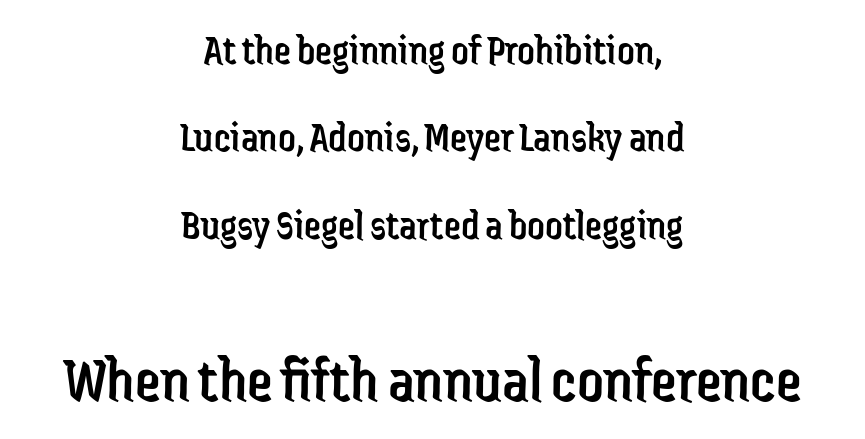
Size contrast runs from small at the top to large at the bottom. If you measured baseline to baseline, you'd find a long distance. When letters stand straight like this, we call the style roman or upright. The strokes are not fattened; the text isn't bold. The lines are quadded center.
